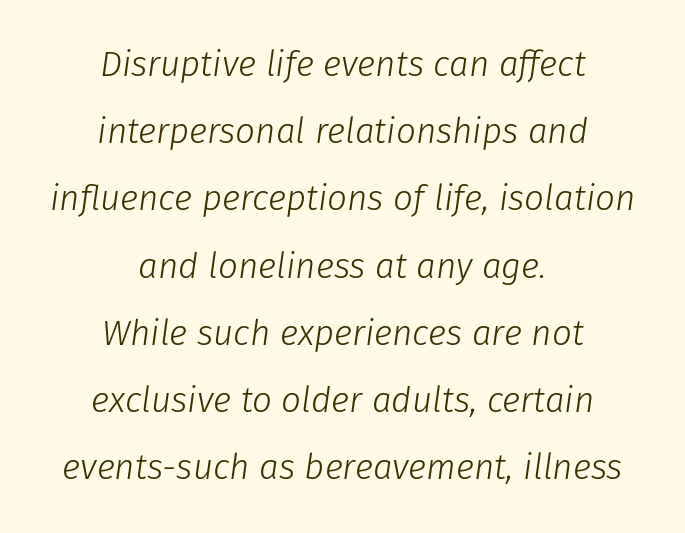
{"italic": "yes", "lean": "right", "slant_degrees": 8, "bold": "no", "weight": "light", "width": "normal", "stroke_contrast": "low", "x_height": "medium", "monospaced": "no", "underline": "no", "align": "center", "line_spacing": "loose", "line_spacing_ratio": 1.92, "letter_spacing": "normal", "letter_spacing_em": 0.0, "glyph_px": 35}
